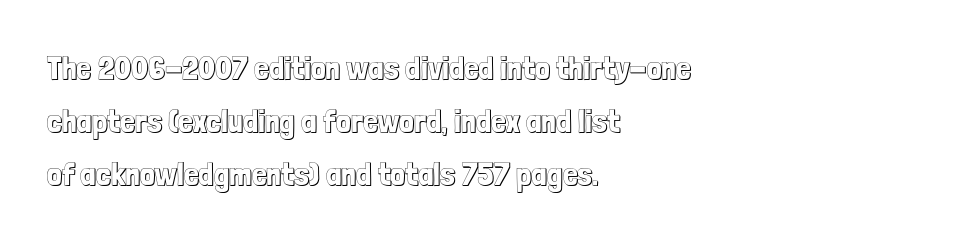
Q: Is the text italic (slanted)? A: No, it is upright.
Q: Is the text underlined? A: No.
Q: How is the paragraph aligned? A: Left-aligned.
Q: Is the spacing between letters normal or unusually wide? A: Normal.
Q: Is the spacing between lines tight, normal or loose? A: Normal.
Q: Width (condensed, normal, or wide)? A: Condensed.
Q: x-height? A: Medium.
Q: Monospaced? A: No.
